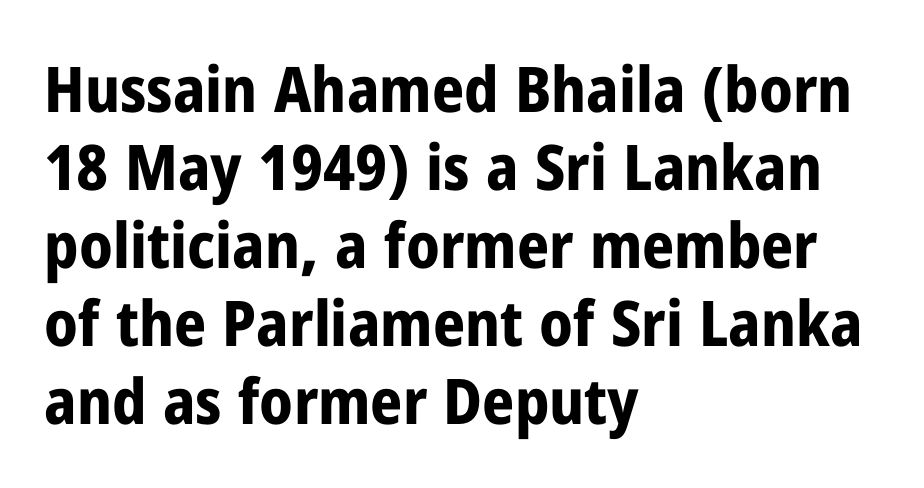
Q: Is the text bold? A: Yes.
Q: Is the text italic (slanted)? A: No, it is upright.
Q: Is the typeface a serif or a sans-serif typeface? A: Sans-serif.
Q: Is the text underlined? A: No.
Q: How is the paragraph aligned? A: Left-aligned.
Q: Is the spacing between letters normal or unusually wide? A: Normal.
Q: Width (condensed, normal, or wide)? A: Condensed.
Q: Stroke contrast? A: Low.
Q: x-height? A: Medium.
Q: Monospaced? A: No.
